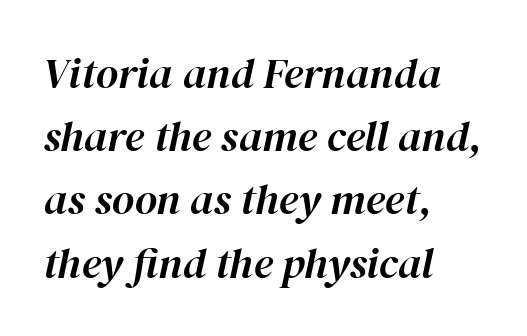
Q: Is the text italic (slanted)? A: Yes, it leans right by about 12 degrees.
Q: Is the text underlined? A: No.
Q: How is the paragraph aligned? A: Left-aligned.
Q: Is the spacing between letters normal or unusually wide? A: Normal.
Q: Is the spacing between lines tight, normal or loose? A: Normal.
Q: Width (condensed, normal, or wide)? A: Normal.
Q: Stroke contrast? A: High.
Q: x-height? A: Medium.
Q: Monospaced? A: No.
